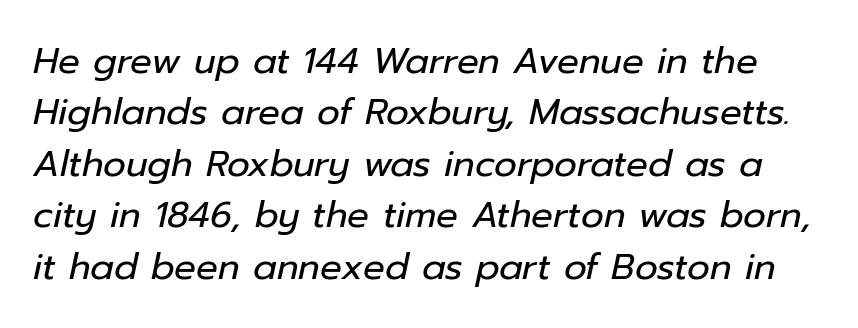
Q: Is the text bold? A: No.
Q: Is the text italic (slanted)? A: Yes, it leans right by about 12 degrees.
Q: Is the text underlined? A: No.
Q: Is the spacing between letters normal or unusually wide? A: Normal.
Q: Is the spacing between lines tight, normal or loose? A: Normal.
Q: Width (condensed, normal, or wide)? A: Normal.
Q: Stroke contrast? A: Low.
Q: x-height? A: Medium.
Q: Monospaced? A: No.
